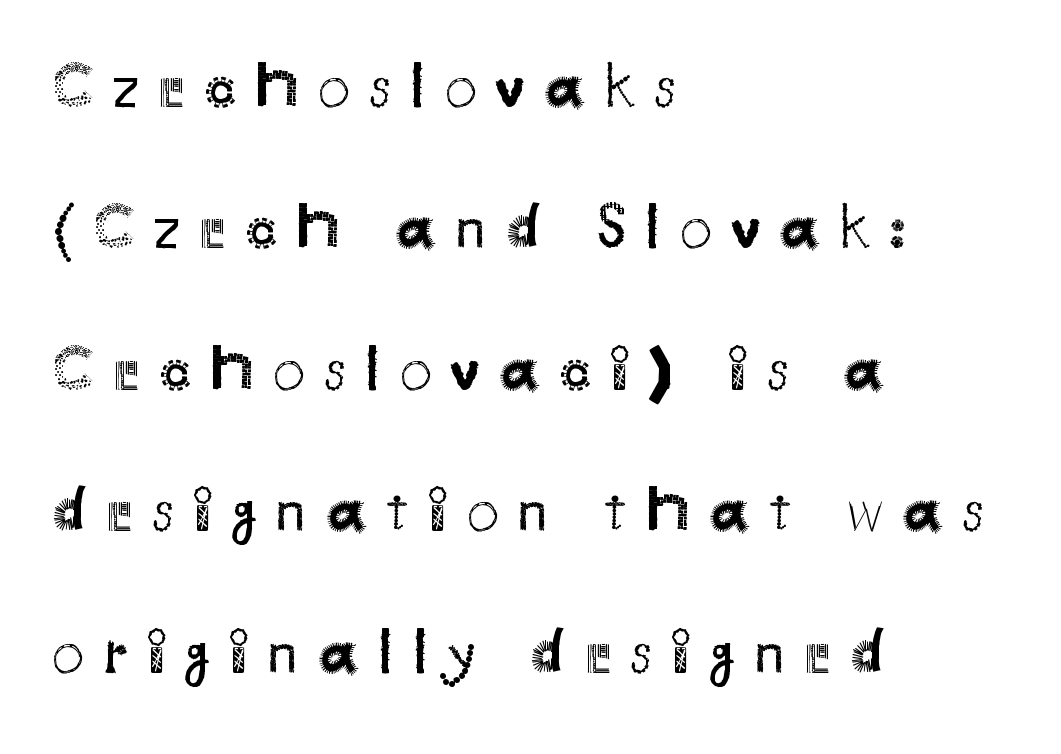
The image shows 64 px regular-weight sans-serif type, upright; set left-aligned, loose line spacing (2.21x), unusually wide letter spacing (+0.3 em), not underlined; medium stroke contrast and a small x-height.
